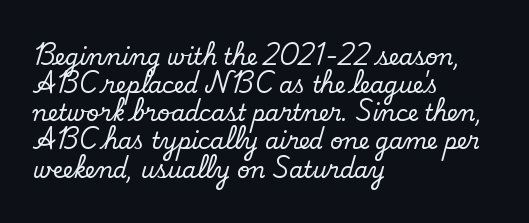
Q: Is the text italic (slanted)? A: Yes.
Q: Is the text underlined? A: No.
Q: How is the paragraph aligned? A: Left-aligned.
Q: Is the spacing between letters normal or unusually wide? A: Normal.
Q: Is the spacing between lines tight, normal or loose? A: Normal.
